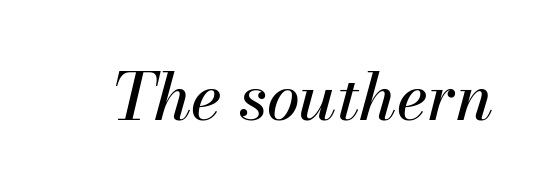
The image shows 66 px text type, italic (leaning right); set normal letter spacing, not underlined; medium stroke contrast and a small x-height.
